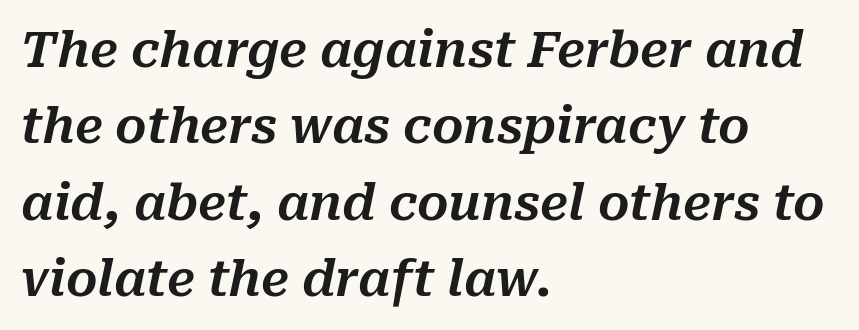
The image shows 49 px text type, italic (leaning right); set left-aligned, normal line spacing (1.56x), normal letter spacing, not underlined; medium stroke contrast and a medium x-height.
